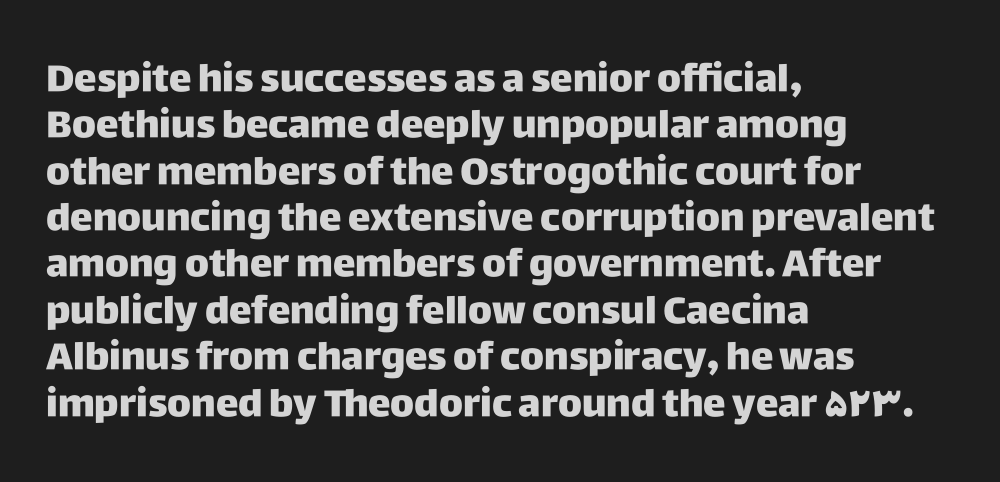
The image shows 38 px sans-serif type, upright; set left-aligned, line spacing 1.22x, normal letter spacing, not underlined; low stroke contrast and a large x-height.
